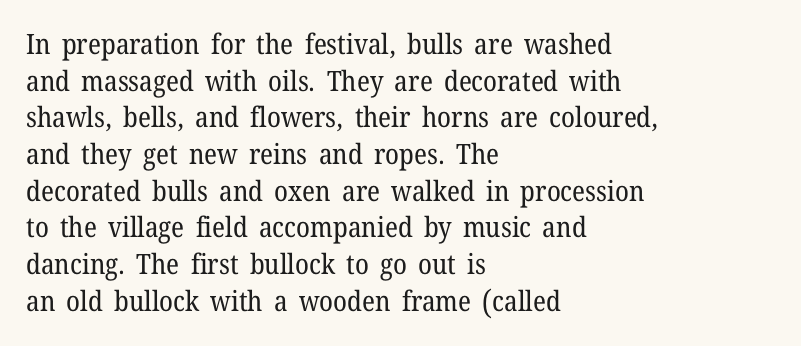
Each word holds together tightly as a unit, with standard inter-letter gaps. The letters stand upright; this is a roman face. If you measured baseline to baseline, you'd find a middling distance. Each stroke keeps to a modest, everyday thickness or less. Type style note: has serifs. Varying glyph widths throughout — classic text-font behaviour.
